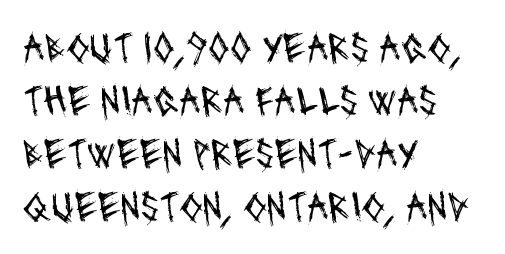
{"serif": "no", "bold": "no", "weight": "regular", "width": "condensed", "stroke_contrast": "medium", "x_height": "large", "monospaced": "no", "underline": "no", "align": "left", "line_spacing": "normal", "line_spacing_ratio": 1.26, "letter_spacing": "normal", "letter_spacing_em": 0.0, "glyph_px": 42}
